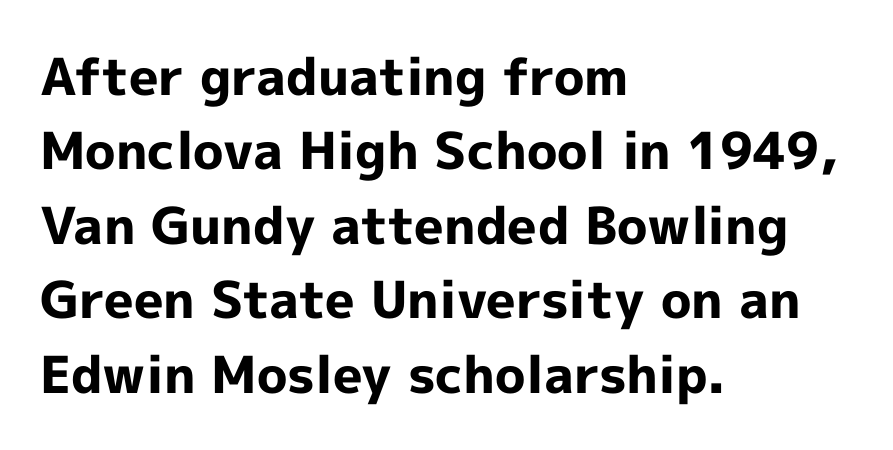
Line starts are locked; line ends wander. Font category for this specimen: sans-serif. The baseline area is clear. The passage shown is typed in a proportional face where columns would drift. No italicization has been applied; the sample stays upright.
